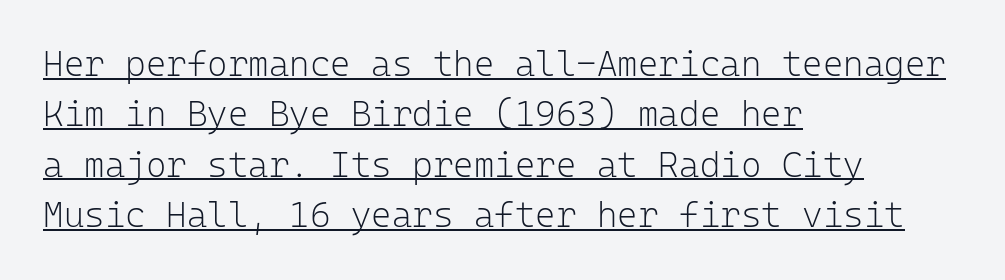
Is there any slant? The stems are plumb. How are the letters spaced? Ordinarily, with no added tracking. The line-height multiplier appears to be the usual default. These lines are set flush left with a ragged right edge. Stroke terminals: plain, sans-serif.
